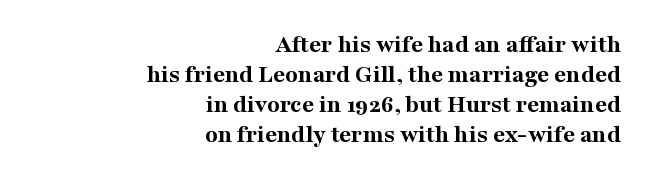
The image shows 26 px bold type, upright; set right-aligned, line spacing 1.16x, normal letter spacing, not underlined.
